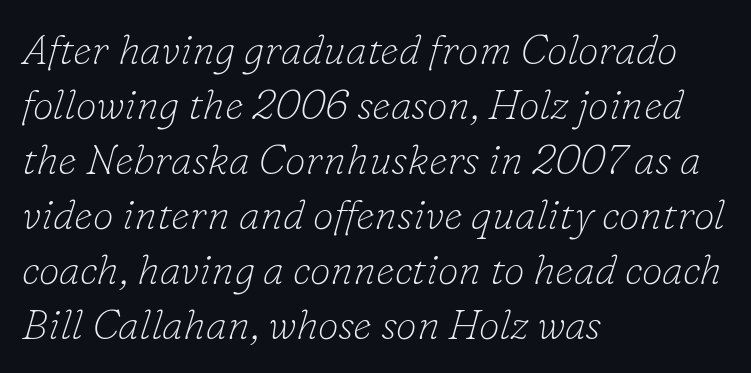
The image shows 42 px thin serif type, italic (leaning right); set left-aligned, normal line spacing (1.31x), normal letter spacing, not underlined; low stroke contrast and a small x-height.
